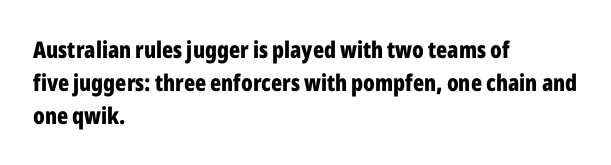
This sample keeps an unexceptional amount of space between lines. Strokes here are thick enough to call this a true bold. A student would call this left alignment; a typographer would say flush left, rag right. You can tell it's not italic because the verticals are truly vertical.
